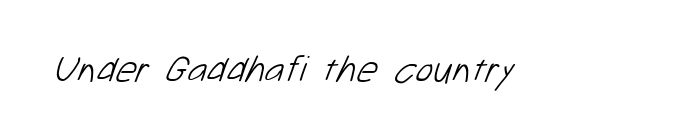
No feet cap the strokes, marking this as sans-serif type. The tracking reads as untouched default to a designer's eye. Spacing verdict: proportional, widths tailored to each character. Letters rest on an invisible, unmarked baseline.
